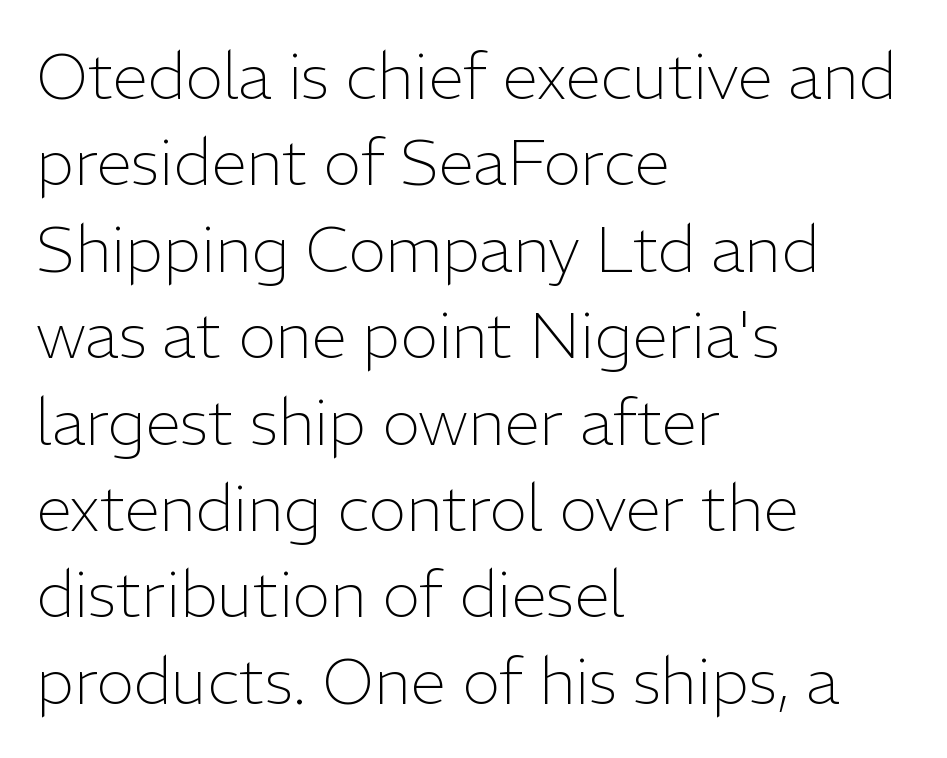
Q: Is the text bold? A: No.
Q: Is the text italic (slanted)? A: No, it is upright.
Q: Is the typeface a serif or a sans-serif typeface? A: Sans-serif.
Q: Is the text underlined? A: No.
Q: How is the paragraph aligned? A: Left-aligned.
Q: Is the spacing between letters normal or unusually wide? A: Normal.
Q: Is the spacing between lines tight, normal or loose? A: Normal.
Q: Width (condensed, normal, or wide)? A: Normal.
Q: Stroke contrast? A: Low.
Q: x-height? A: Medium.
Q: Monospaced? A: No.
